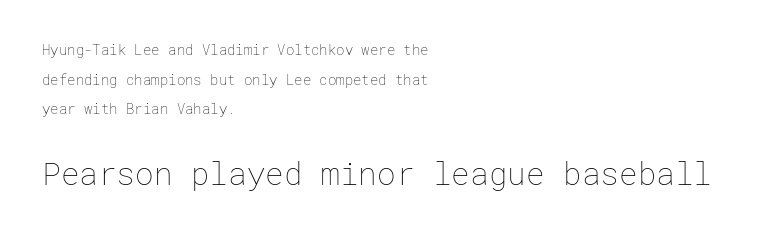
The image shows 31 px thin type, upright; set left-aligned, loose line spacing (2.12x), normal letter spacing, not underlined; the second (bottom) block is 2.21x larger; low stroke contrast and a medium x-height.
